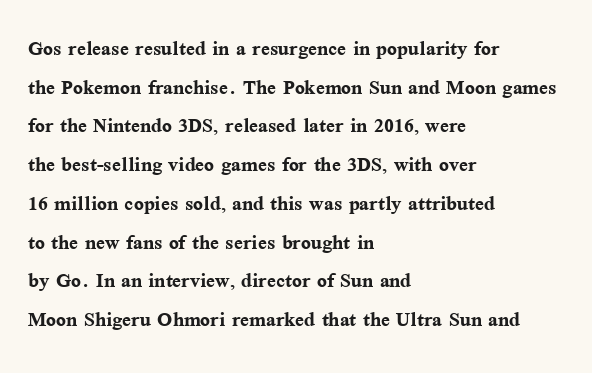
Leading: standard. Glyph-to-glyph distance matches everyday printed text. The face used here has the dense, thick strokes of a bold. These lines stack with their left ends in a neat column.
